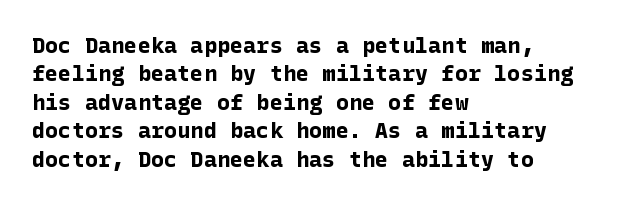
{"italic": "no", "bold": "yes", "underline": "no", "align": "left", "line_spacing": "normal", "line_spacing_ratio": 1.29, "letter_spacing": "normal", "letter_spacing_em": 0.0, "glyph_px": 22}
